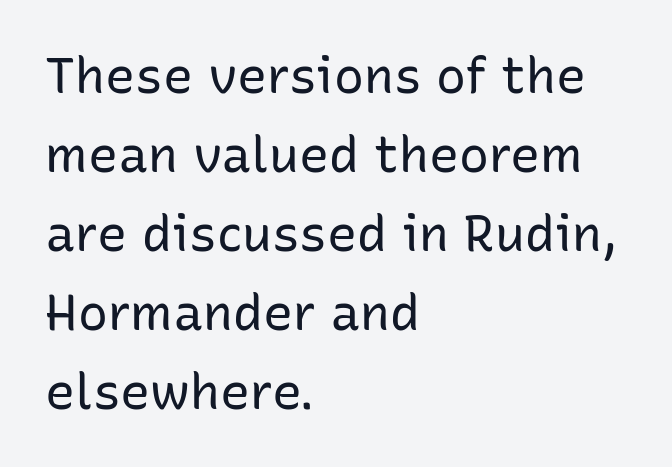
The image shows 50 px regular-weight sans-serif type, upright; set left-aligned, normal line spacing (1.58x), normal letter spacing, not underlined; low stroke contrast and a medium x-height.
